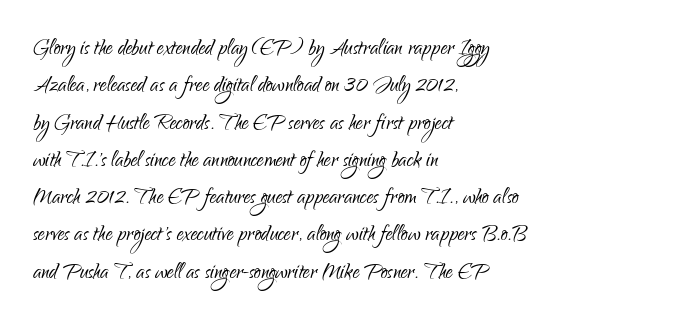
Interline gaps are of average width in this sample. Inter-character spacing is left at the font's built-in metrics. Words float on clear page, feet unadorned. Each line starts at the same left margin while the right side varies.
